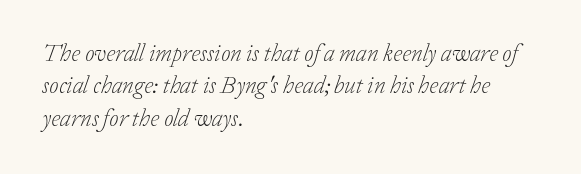
The image shows 24 px text type, italic (leaning right); set left-aligned, normal line spacing (1.35x), normal letter spacing, not underlined.
